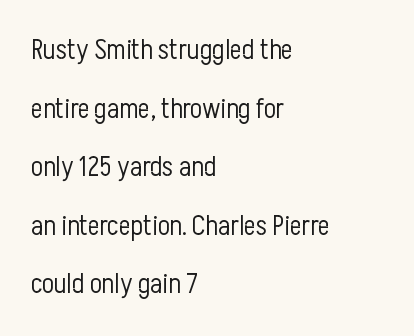
The image shows 28 px light, condensed sans-serif type, upright; set left-aligned, loose line spacing (2.09x), normal letter spacing, not underlined; low stroke contrast and a medium x-height.
